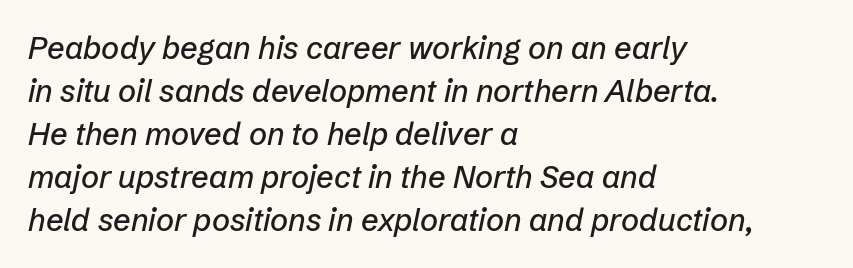
The image shows 31 px text type, italic (leaning right); set left-aligned, normal line spacing (1.39x), normal letter spacing, not underlined; low stroke contrast and a medium x-height.
